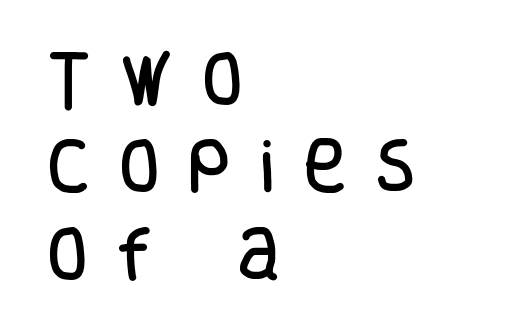
The passage shown stacks its lines at a standard gap. Descender tails drop into unmarked territory. Ascenders rise straight up at ninety degrees. Caption: multi-line text, flush left, ragged right. Does extra space separate the letters? Yes, quite a lot of it.
